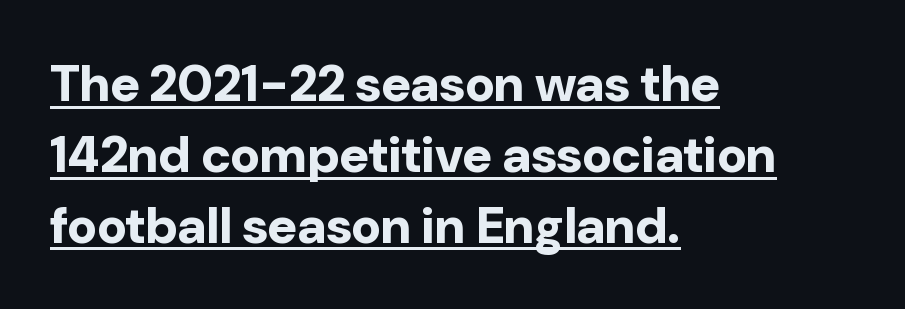
The image shows 51 px bold sans-serif type, upright; set left-aligned, normal line spacing (1.39x), normal letter spacing, underlined; low stroke contrast and a medium x-height.
